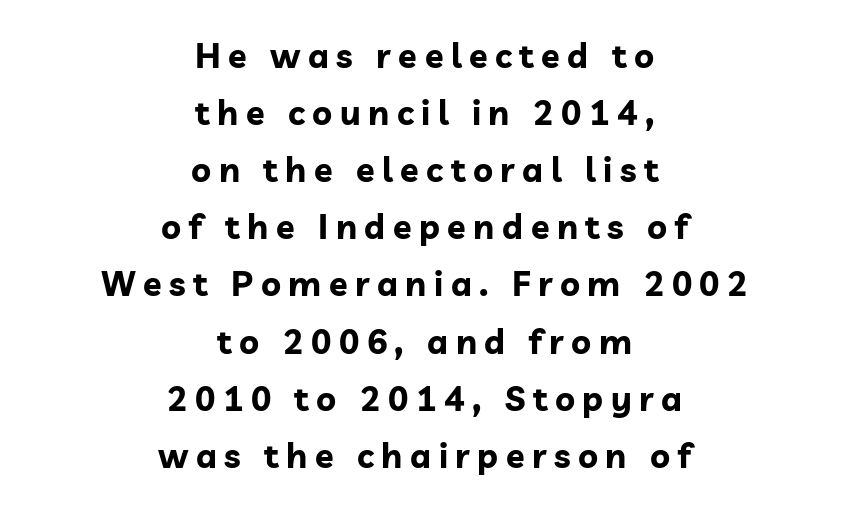
These lines are composed in type without serifs. Set as a true bold cut, around the 700 mark. Glance below the letters and you will spot only blank space. Ascenders rise straight up at ninety degrees. Caption: multi-line text, centered on the measure. Character widths vary here, with narrow letters taking less room than wide ones.
